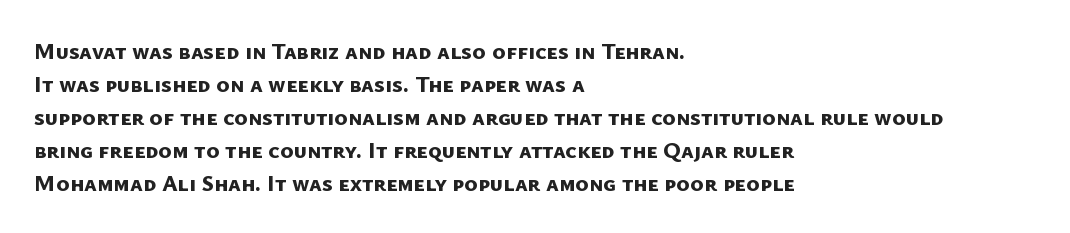
Q: Is the text bold? A: Yes.
Q: Is the text underlined? A: No.
Q: How is the paragraph aligned? A: Left-aligned.
Q: Is the spacing between letters normal or unusually wide? A: Normal.
Q: Is the spacing between lines tight, normal or loose? A: Normal.
